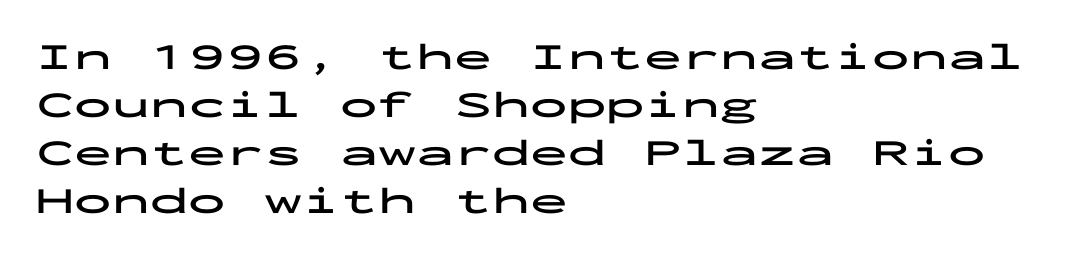
Each letter, wide or thin by design, is forced into the same width here. The passage shown has conventional tracking throughout. This is roman type, the default non-slanted kind. On the weight axis this lands at bold, roughly 700. Type style note: lacks serifs.
